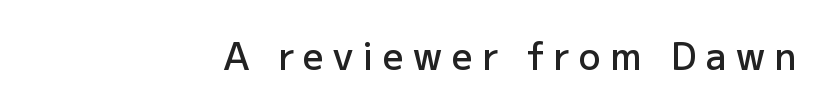
Q: Is the text bold? A: Semi-bold.
Q: Is the text italic (slanted)? A: No, it is upright.
Q: Is the typeface a serif or a sans-serif typeface? A: Sans-serif.
Q: Is the text underlined? A: No.
Q: How is the paragraph aligned? A: Right-aligned.
Q: Is the spacing between letters normal or unusually wide? A: Unusually wide.
Q: Width (condensed, normal, or wide)? A: Normal.
Q: Stroke contrast? A: Low.
Q: x-height? A: Medium.
Q: Monospaced? A: No.
